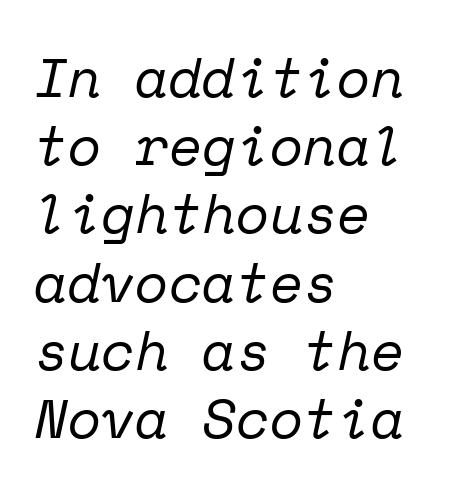
The image shows 55 px regular-weight serif type, italic (leaning right), monospaced; set left-aligned, line spacing 1.24x, normal letter spacing, not underlined; low stroke contrast and a medium x-height.
